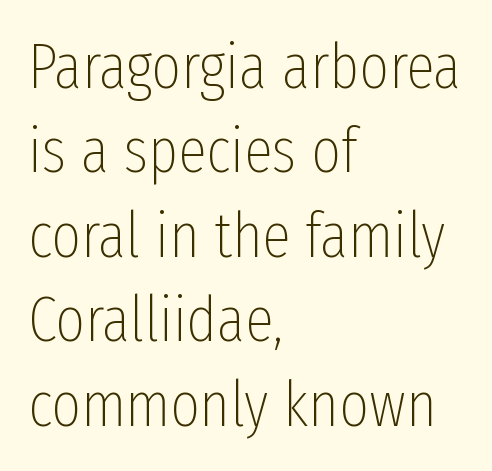
The image shows 64 px thin, condensed sans-serif type, upright; set left-aligned, normal line spacing (1.32x), normal letter spacing, not underlined; low stroke contrast and a medium x-height.
